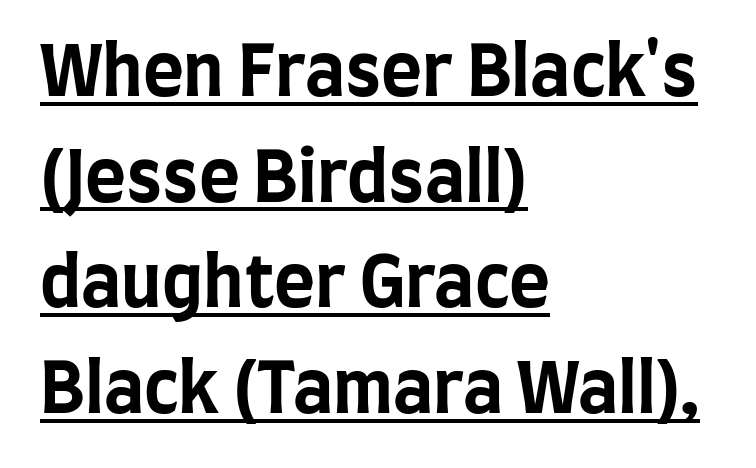
Q: Is the text bold? A: Yes.
Q: Is the text italic (slanted)? A: No, it is upright.
Q: Is the typeface a serif or a sans-serif typeface? A: Sans-serif.
Q: Is the text underlined? A: Yes.
Q: How is the paragraph aligned? A: Left-aligned.
Q: Is the spacing between letters normal or unusually wide? A: Normal.
Q: Is the spacing between lines tight, normal or loose? A: Normal.
Q: Width (condensed, normal, or wide)? A: Condensed.
Q: Stroke contrast? A: Low.
Q: x-height? A: Large.
Q: Monospaced? A: No.
